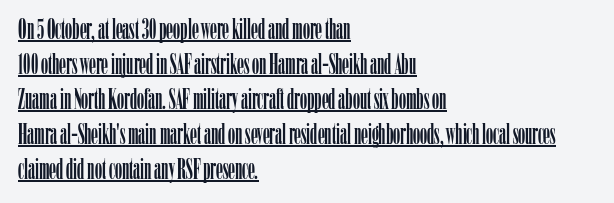
The image shows 28 px condensed serif type, upright; set left-aligned, normal line spacing (1.25x), normal letter spacing, underlined; low stroke contrast and a medium x-height.
